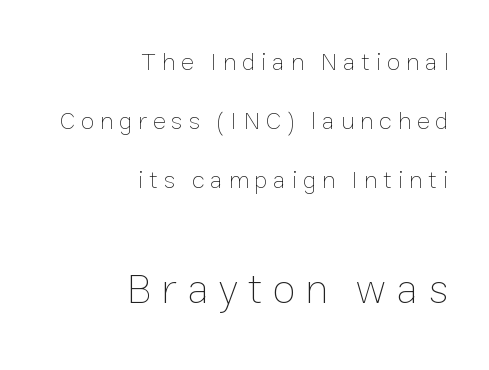
Caption: multi-line text, flush right, ragged left. Notice how the stems are strictly vertical — no italics here. Character size in the trailing block exceeds that of the leading block. The weight would be labelled regular, book, light, or lighter still. The tracking reads as deliberately expanded to a designer's eye.
